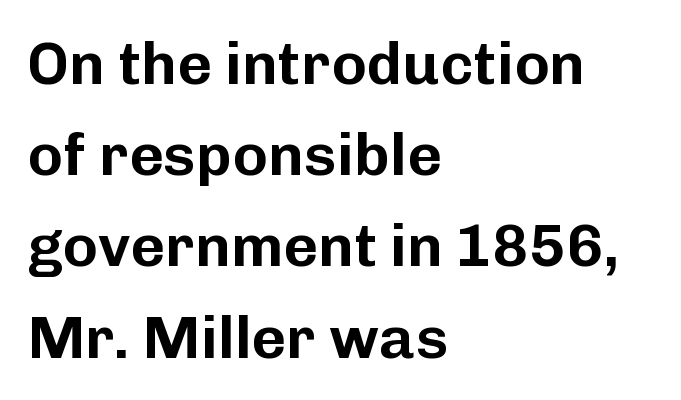
Nobody touched the tracking dial on this one. Unlike italic type, these characters show no tilt at all. Does the type have serifs? No, each stem ends abruptly. Note the varied advance widths — an 'i' is clearly narrower than an 'm'. This sample is left-justified, so line endings fall wherever the words run out.
